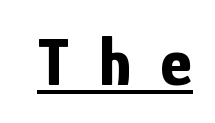
Q: Is the text bold? A: Yes.
Q: Is the text italic (slanted)? A: No, it is upright.
Q: Is the typeface a serif or a sans-serif typeface? A: Sans-serif.
Q: Is the text underlined? A: Yes.
Q: Is the spacing between letters normal or unusually wide? A: Unusually wide.
Q: Width (condensed, normal, or wide)? A: Condensed.
Q: Stroke contrast? A: Low.
Q: x-height? A: Medium.
Q: Monospaced? A: No.
